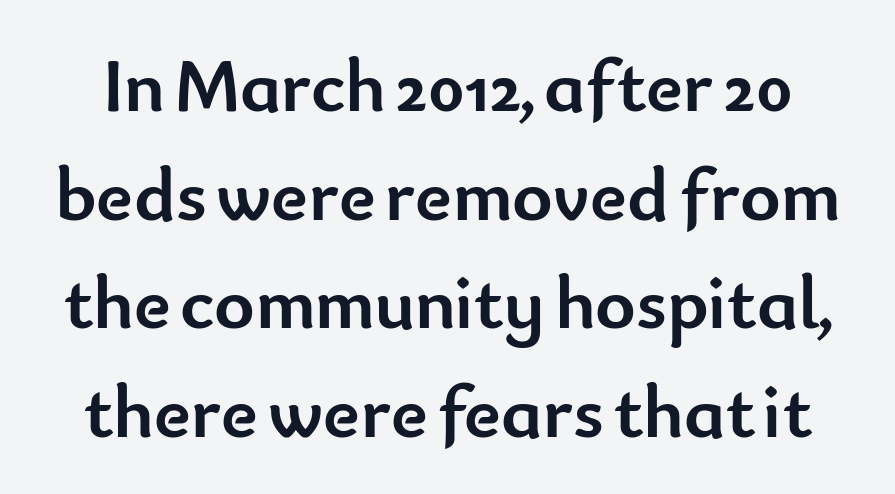
{"serif": "no", "italic": "no", "bold": "yes", "weight": "semibold", "width": "normal", "stroke_contrast": "low", "x_height": "small", "monospaced": "no", "underline": "no", "line_spacing": "normal", "line_spacing_ratio": 1.41, "letter_spacing": "normal", "letter_spacing_em": 0.0, "glyph_px": 77}
